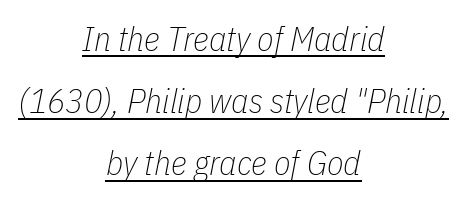
The image shows 34 px thin, condensed type, italic (leaning right); set centered, line spacing 1.83x, normal letter spacing, underlined; low stroke contrast and a medium x-height.
